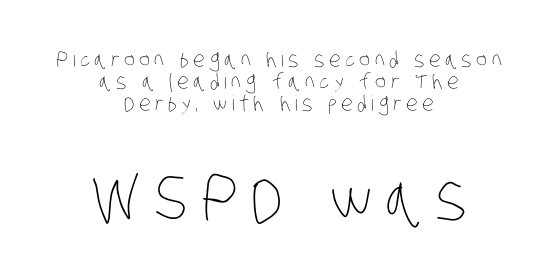
{"bold": "no", "weight": "thin", "width": "condensed", "stroke_contrast": "low", "x_height": "large", "monospaced": "no", "underline": "no", "align": "center", "line_spacing": "tight", "line_spacing_ratio": 1.04, "letter_spacing": "wide", "letter_spacing_em": 0.21, "larger_block": "second", "size_ratio": 3.05, "glyph_px": 64}
